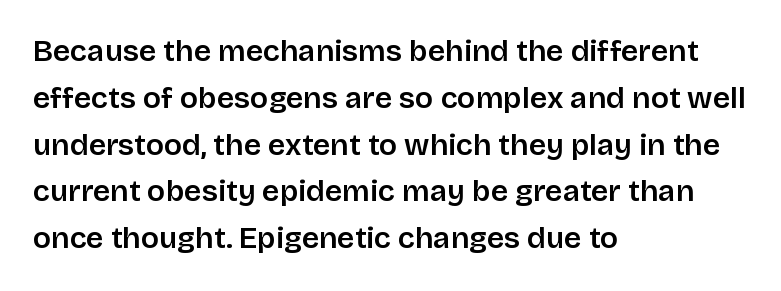
{"serif": "no", "italic": "no", "bold": "semi", "weight": "semibold", "width": "normal", "stroke_contrast": "low", "x_height": "large", "monospaced": "no", "underline": "no", "align": "left", "line_spacing": "normal", "line_spacing_ratio": 1.56, "letter_spacing": "normal", "letter_spacing_em": 0.0, "glyph_px": 30}
